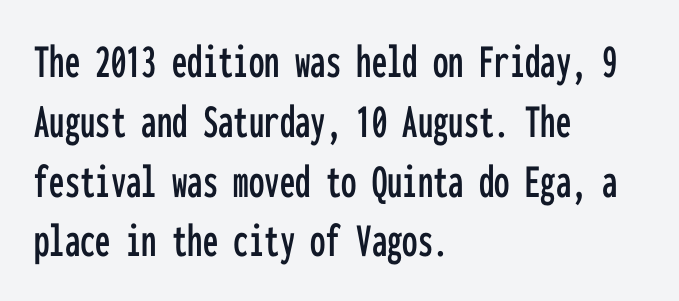
The typesetter chose a ragged-right arrangement here. Monospaced: the letters line up in strict vertical columns. Italic: no, the glyphs are upright roman. Letterform terminals end flat and unadorned throughout the passage. The glyphs are unaccompanied by any horizontal stroke below them. A typesetter would call this zero additional tracking.
